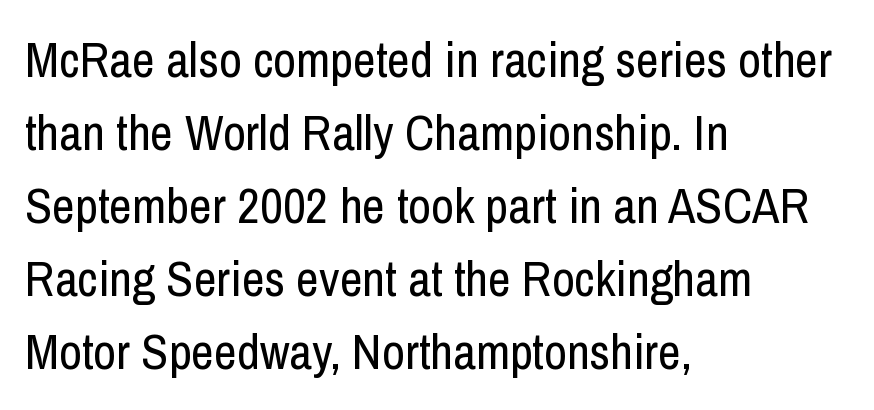
Think of a printed novel: that variable character pitch is what you see here. Short and long lines alike share a common starting point at left. The letters look calm and open, with moderate or lighter stems. It's the straight-up-and-down kind of type. Rule under the text: the space is simply empty. Line spacing here is normal.
